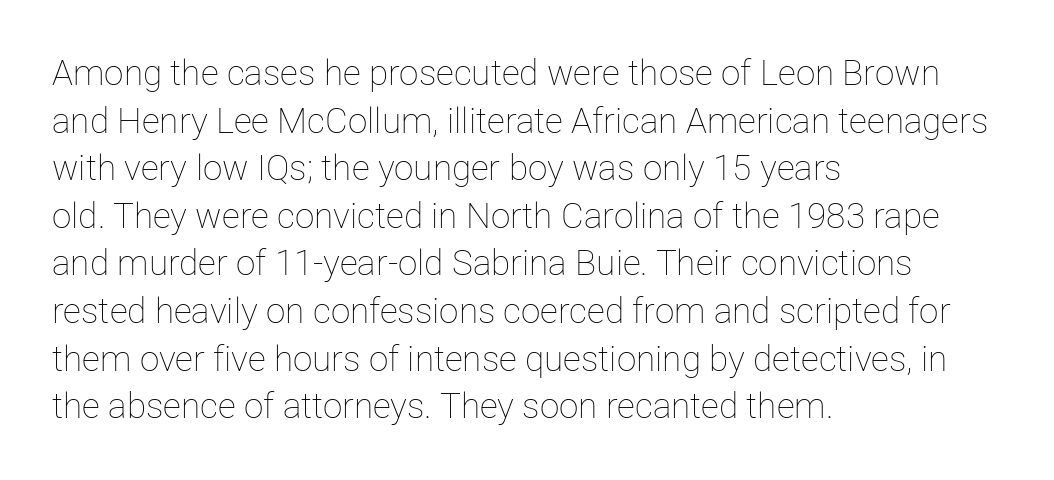
{"italic": "no", "bold": "no", "weight": "thin", "width": "normal", "stroke_contrast": "low", "x_height": "medium", "monospaced": "no", "underline": "no", "align": "left", "line_spacing": "normal", "line_spacing_ratio": 1.36, "letter_spacing": "normal", "letter_spacing_em": 0.0, "glyph_px": 35}
